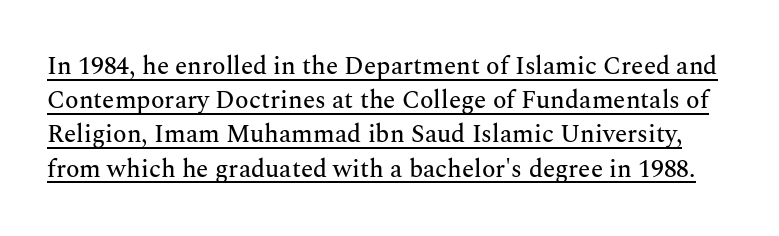
The image shows 25 px text type, upright; set normal line spacing (1.37x), normal letter spacing, underlined.
